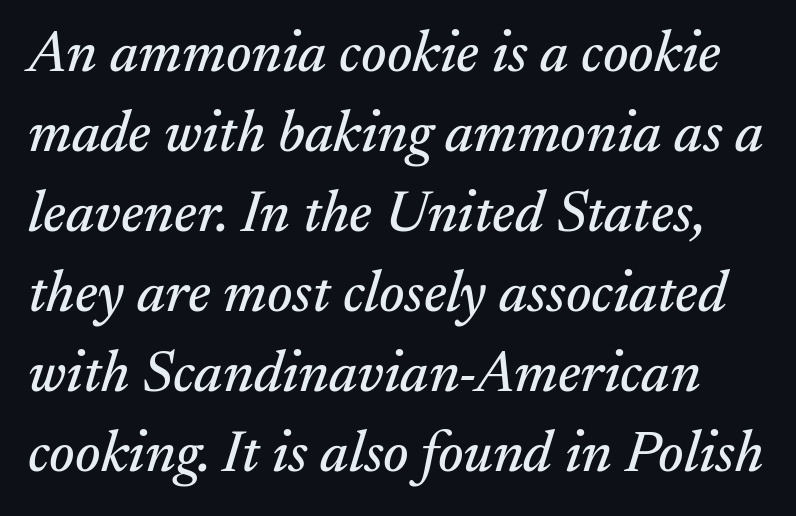
Each letter keeps its own natural width here, so spacing adapts to shape. The glyphs look as if they've been sheared to an angle. Check under the words: just untouched page. Tracking value appears to be zero — textbook default spacing.
